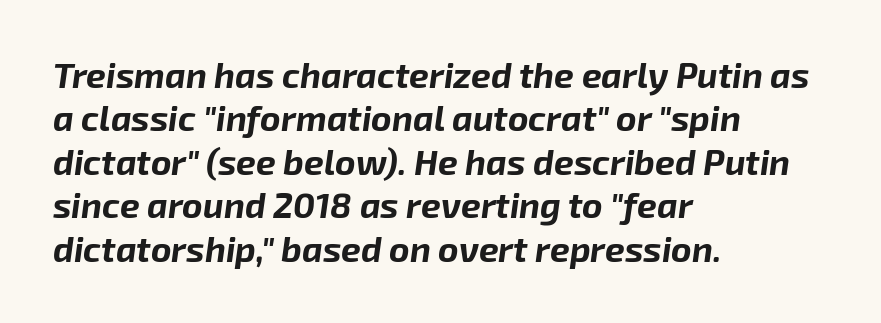
Reading down the block, your eye returns to a fixed left position each line. The letters advance in unequal steps, a hallmark of proportional type. On the weight axis this lands at bold, roughly 700. Tracking here is standard; glyphs follow each other at the usual distance. This sample uses an oblique cut, with every glyph tilted off the vertical.
